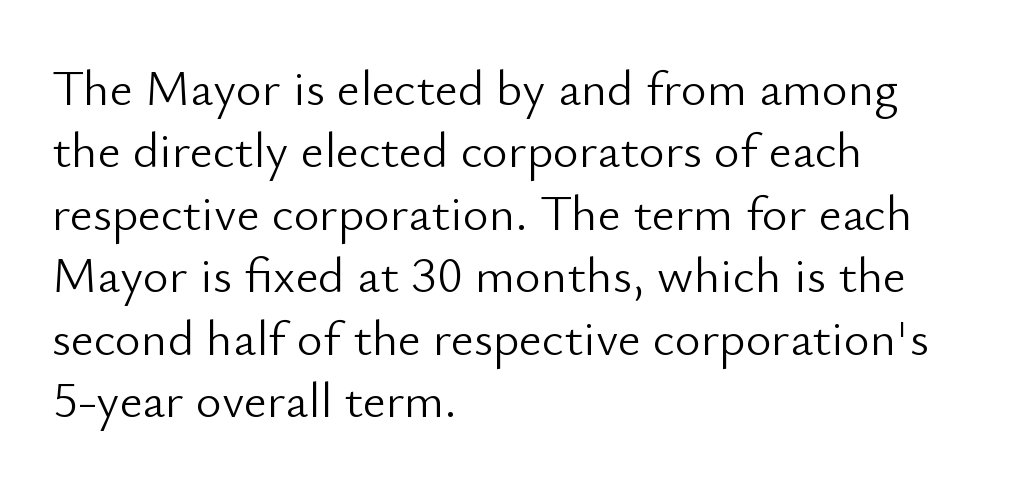
The cut favours lightness, reaching ordinary text weight at its darkest. A roman cut, with each character standing at attention. How are the letters spaced? Ordinarily, with no added tracking. These lines are rendered in a variable-pitch font.
